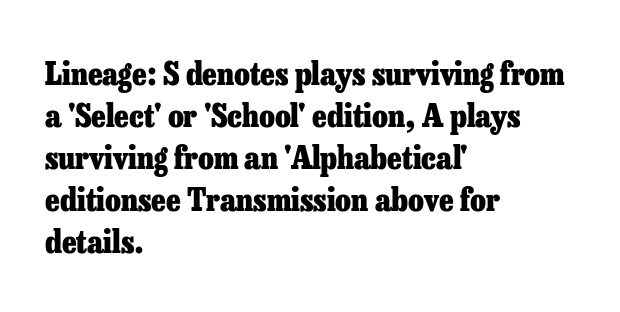
{"serif": "yes", "italic": "no", "bold": "yes", "weight": "heavy", "width": "normal", "stroke_contrast": "low", "x_height": "medium", "monospaced": "no", "underline": "no", "align": "left", "line_spacing": "normal", "line_spacing_ratio": 1.31, "letter_spacing": "normal", "letter_spacing_em": 0.0, "glyph_px": 32}
